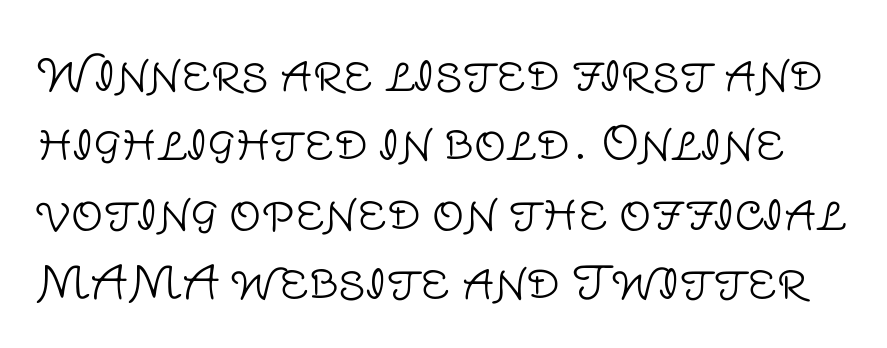
The image shows 45 px light sans-serif type; set normal line spacing (1.54x), normal letter spacing, not underlined; low stroke contrast and a large x-height.
